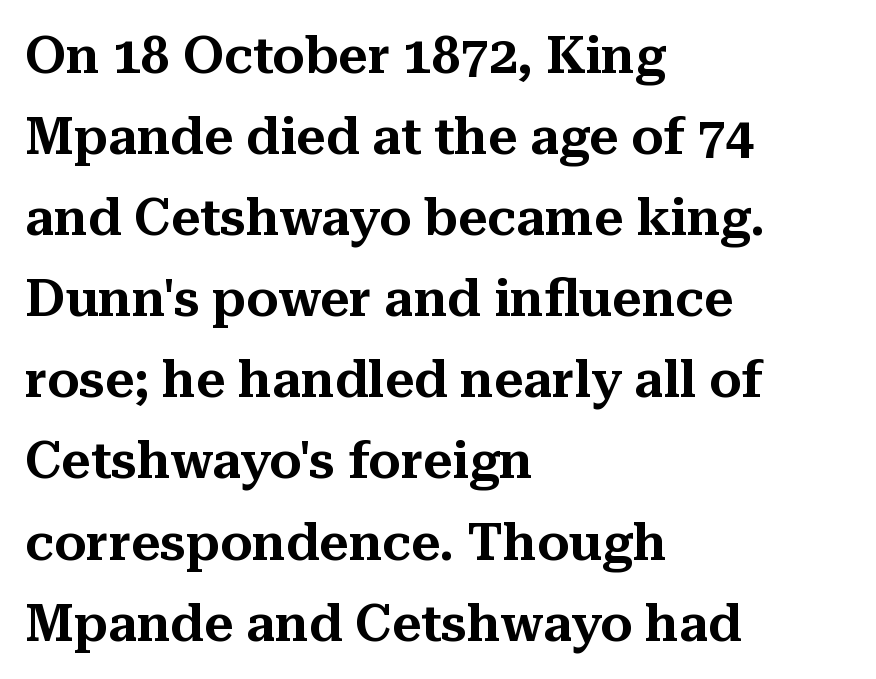
Q: Is the text italic (slanted)? A: No, it is upright.
Q: Is the typeface a serif or a sans-serif typeface? A: Serif.
Q: Is the text underlined? A: No.
Q: How is the paragraph aligned? A: Left-aligned.
Q: Is the spacing between letters normal or unusually wide? A: Normal.
Q: Is the spacing between lines tight, normal or loose? A: Normal.
Q: Width (condensed, normal, or wide)? A: Normal.
Q: Stroke contrast? A: Medium.
Q: x-height? A: Medium.
Q: Monospaced? A: No.
